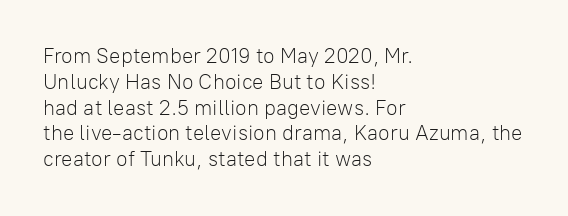
Q: Is the text bold? A: No.
Q: Is the text italic (slanted)? A: No, it is upright.
Q: Is the text underlined? A: No.
Q: How is the paragraph aligned? A: Left-aligned.
Q: Is the spacing between letters normal or unusually wide? A: Normal.
